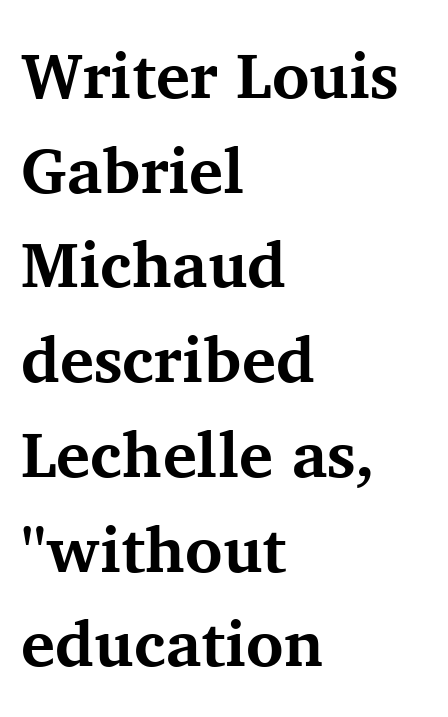
Think of a printed novel: that variable character pitch is what you see here. Which margin do the lines hug? The left one — the right edge is uneven. Characters remain perfectly vertical along every line. The horizontal fit of the characters is conventional and even. Nobody drew a line under any word here. As a designer I'd log this as weight 700, bold.
